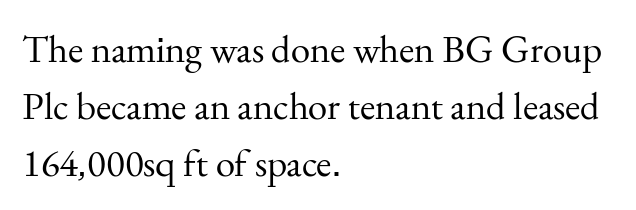
The image shows 39 px regular-weight serif type, upright; set left-aligned, normal line spacing (1.46x), normal letter spacing, not underlined; medium stroke contrast and a small x-height.
